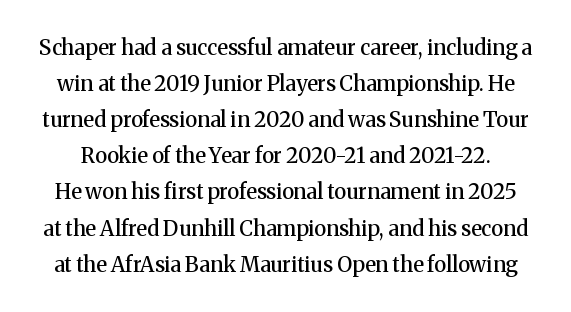
Its strokes are somewhat broadened, the hallmark of semibold type. Posture: vertical. Beneath every word, the page is bare. Is the letter spacing exaggerated? No — it looks like the ordinary default.
